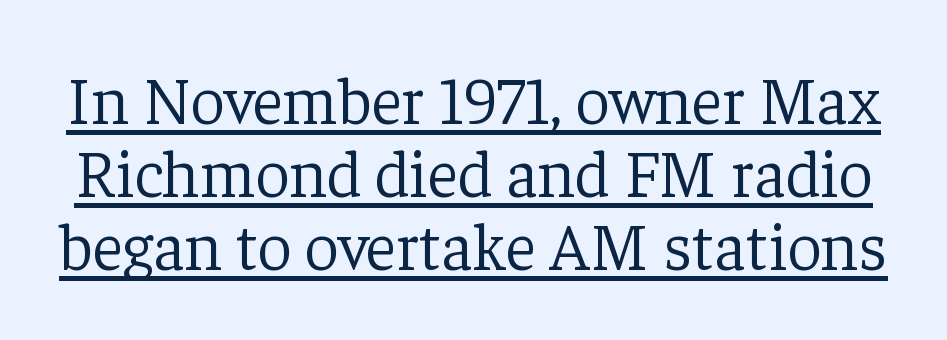
Q: Is the text bold? A: No.
Q: Is the text italic (slanted)? A: No, it is upright.
Q: Is the typeface a serif or a sans-serif typeface? A: Serif.
Q: Is the text underlined? A: Yes.
Q: Is the spacing between letters normal or unusually wide? A: Normal.
Q: Is the spacing between lines tight, normal or loose? A: Tight.
Q: Width (condensed, normal, or wide)? A: Normal.
Q: Stroke contrast? A: Low.
Q: x-height? A: Medium.
Q: Monospaced? A: No.
